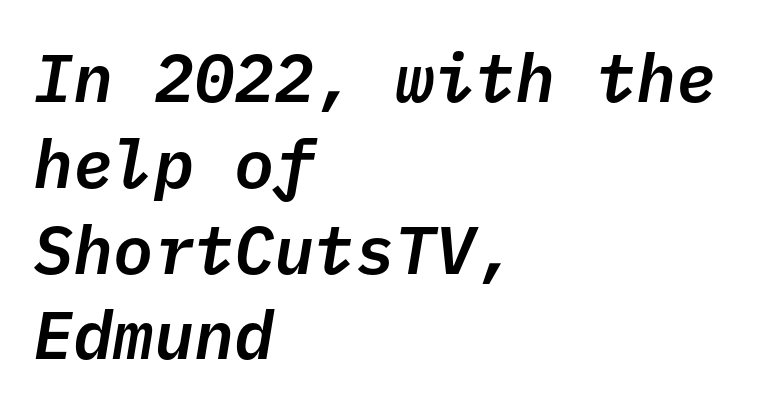
The image shows 67 px text type, italic (leaning right), monospaced; set left-aligned, normal line spacing (1.28x), normal letter spacing, not underlined; low stroke contrast and a medium x-height.
